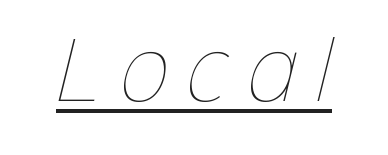
The image shows 76 px thin type; set unusually wide letter spacing (+0.26 em), underlined; low stroke contrast and a medium x-height.
